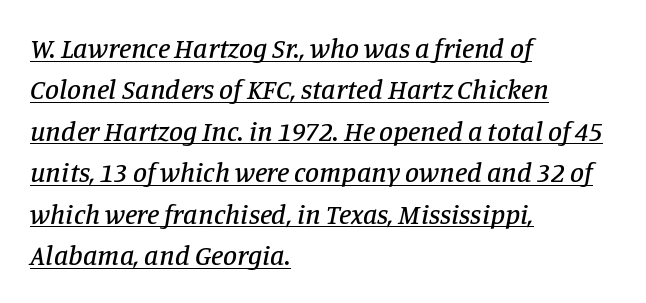
The letters are slanted; this is an italic face. Leading: standard. Casual observation: everything's shoved over to the left. The passage shown has conventional tracking throughout.
